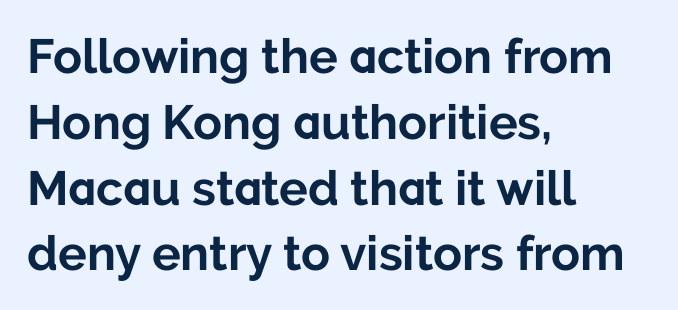
{"serif": "no", "italic": "no", "bold": "yes", "weight": "bold", "width": "normal", "stroke_contrast": "low", "x_height": "medium", "monospaced": "no", "underline": "no", "align": "left", "line_spacing": "normal", "line_spacing_ratio": 1.37, "letter_spacing": "normal", "letter_spacing_em": 0.0, "glyph_px": 48}
